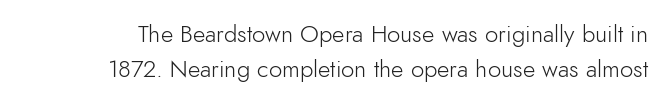
The image shows 24 px text type, upright; set normal line spacing (1.47x), normal letter spacing, not underlined.
